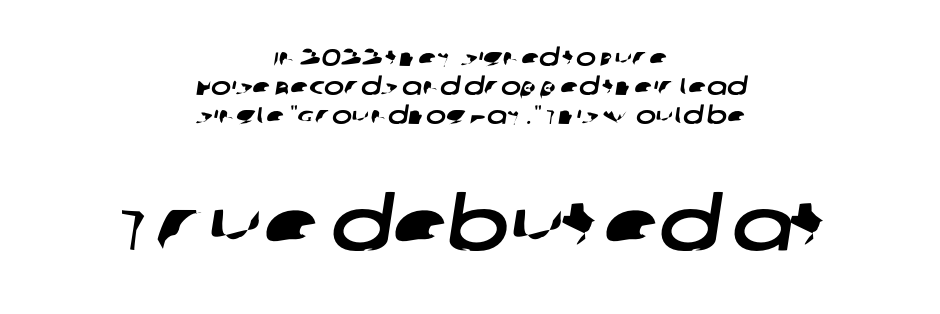
Each letter keeps its own natural width here, so spacing adapts to shape. Every row of glyphs is offset so its center matches the block's center. How are the letters spaced? Ordinarily, with no added tracking. This layout puts the modest block above and the oversized block below. The passage shown is not underscored anywhere.
